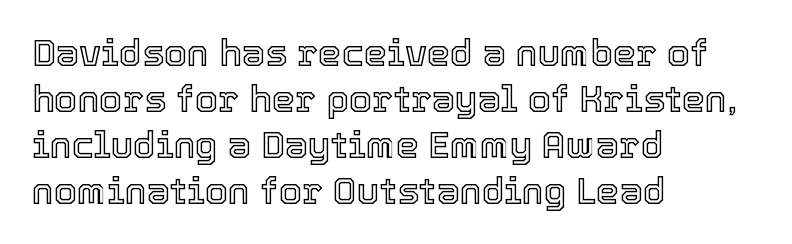
The image shows 37 px text type, upright; set left-aligned, line spacing 1.24x, normal letter spacing, not underlined; a medium x-height.
